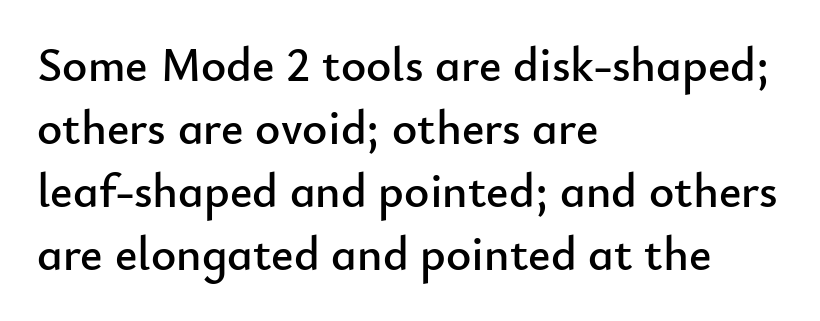
A typesetter would call this zero additional tracking. These lines stack with their left ends in a neat column. Nothing sits at the stroke ends, so this counts as sans-serif. Is this a fixed-width face? No — the glyphs have proportional, varying widths. Normally led — the rows are evenly, conventionally spaced. Descenders are the only things crossing below the line.
